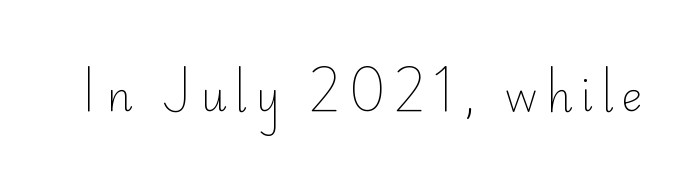
No letter is thick-stroked: the sample isn't bold. Is the letter spacing exaggerated? Yes — the characters are pushed far apart. Rendered with straight, roman letterforms. The face used here is a sans, in the tradition of grotesques and geometrics. Words float on clear page, feet unadorned. Each letter keeps its own natural width here, so spacing adapts to shape.
